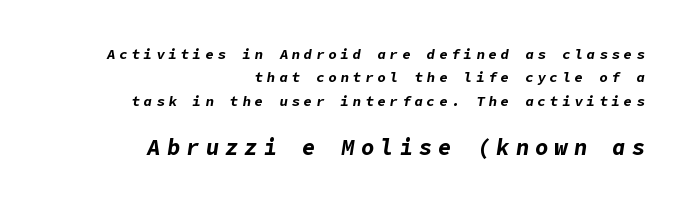
In terms of weight, the rendering is a true, heavy bold. Does extra space separate the letters? Yes, quite a lot of it. What's the leading like? Ordinary, nothing unusual. Scale increases going downward across the two blocks.
